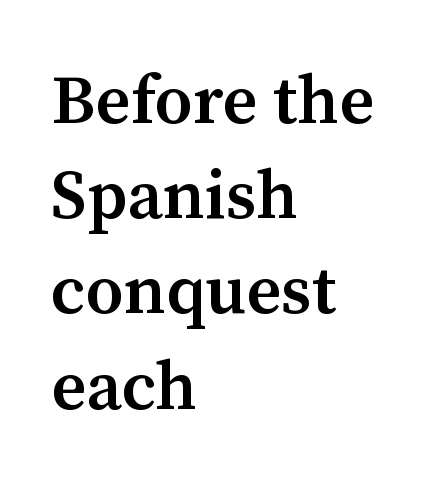
The letters stand upright; this is a roman face. Observe the serifs anchoring each vertical stroke in this sample. The letters advance in unequal steps, a hallmark of proportional type. The vertical gap from one line to the next is medium. Compared with a centered layout, this one pins lines to the left instead.
